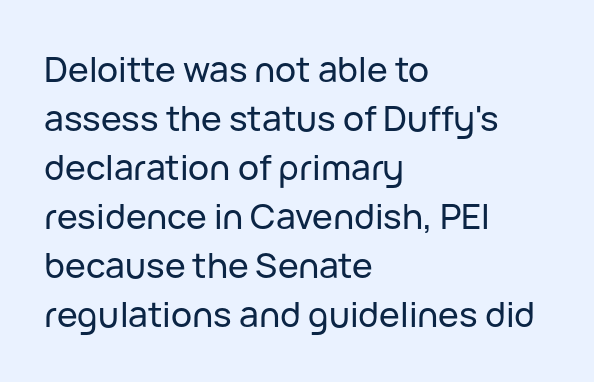
The image shows 35 px sans-serif type, upright; set left-aligned, normal line spacing (1.4x), normal letter spacing, not underlined; low stroke contrast and a medium x-height.
